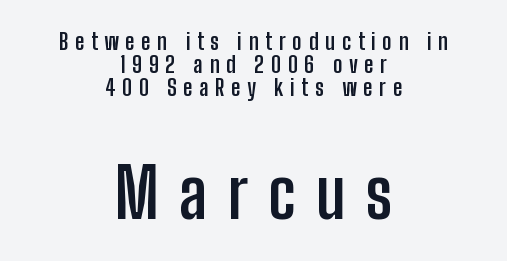
The image shows 69 px semibold, condensed sans-serif type, upright; set centered, tight line spacing (0.99x), unusually wide letter spacing (+0.29 em), not underlined; the second (bottom) block is 3.0x larger; low stroke contrast and a medium x-height.
